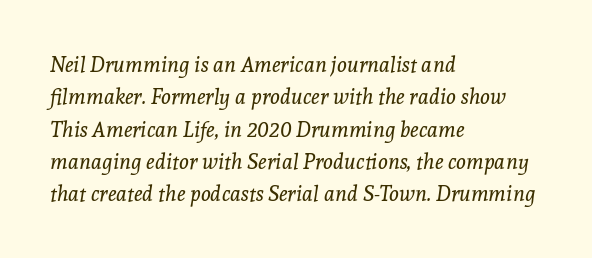
The image shows 21 px text type, italic (leaning right); set left-aligned, normal line spacing (1.54x), normal letter spacing, not underlined.
